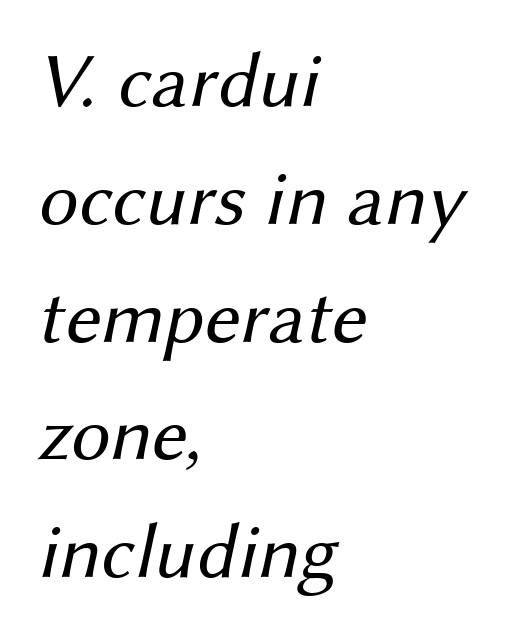
{"serif": "no", "bold": "no", "weight": "regular", "width": "normal", "stroke_contrast": "medium", "x_height": "medium", "monospaced": "no", "underline": "no", "align": "left", "line_spacing": "normal", "line_spacing_ratio": 1.51, "letter_spacing": "normal", "letter_spacing_em": 0.0, "glyph_px": 78}
